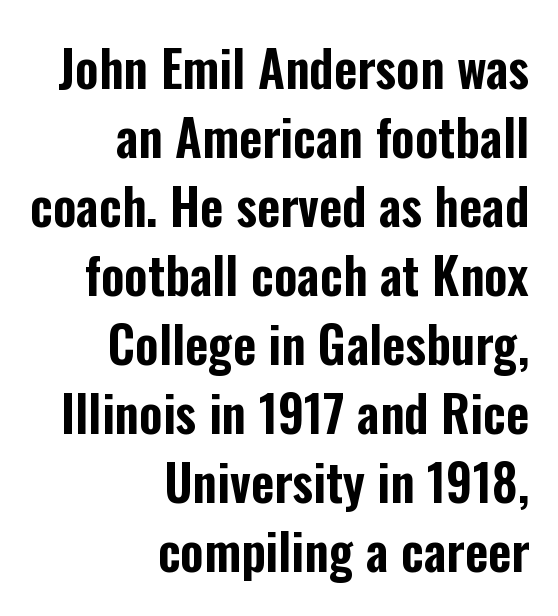
Q: Is the text italic (slanted)? A: No, it is upright.
Q: Is the typeface a serif or a sans-serif typeface? A: Sans-serif.
Q: Is the text underlined? A: No.
Q: How is the paragraph aligned? A: Right-aligned.
Q: Is the spacing between letters normal or unusually wide? A: Normal.
Q: Is the spacing between lines tight, normal or loose? A: Normal.
Q: Width (condensed, normal, or wide)? A: Condensed.
Q: Stroke contrast? A: Low.
Q: x-height? A: Medium.
Q: Monospaced? A: No.
